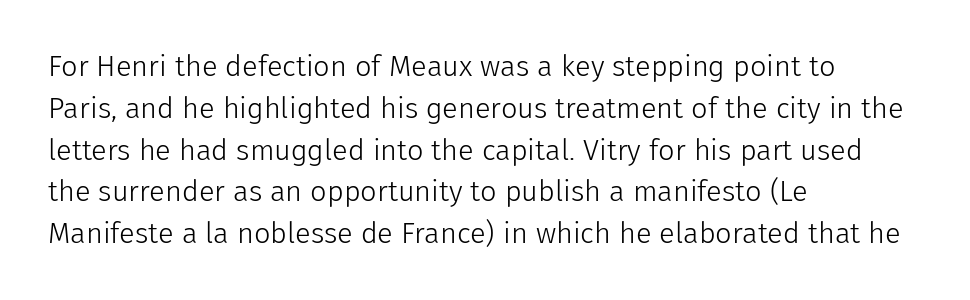
Tall strokes in this sample are plumb rather than angled. No feet cap the strokes, marking this as sans-serif type. Glance below the letters and you will spot only blank space. Every row of glyphs begins at an identical x-position on the left. The face used here is proportionally spaced, like ordinary book or web type. The letters sit at their default tracking, neither squeezed nor spread.
